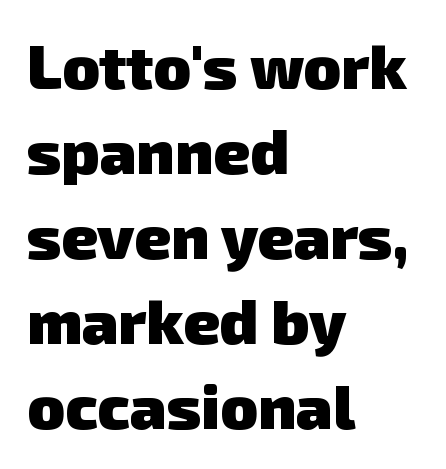
The image shows 62 px heavy sans-serif type; set left-aligned, normal line spacing (1.37x), normal letter spacing, not underlined; low stroke contrast and a medium x-height.
